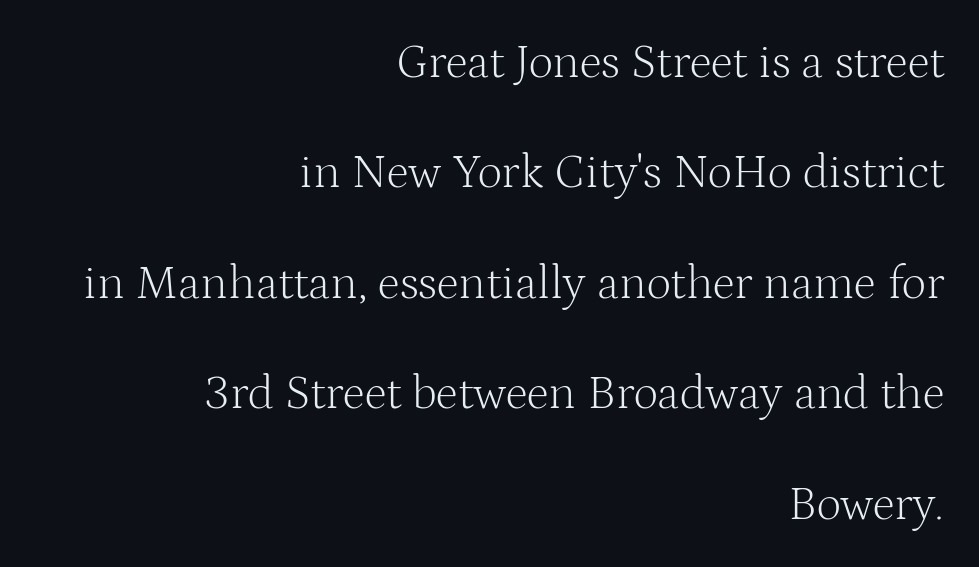
The paragraph has a hard right edge and a soft left edge. Underlining? Definitely not there. Quick note: interline space is abundant. Here the designer chose a conventional face with non-uniform glyph widths. Weight class: somewhere from thin through regular. The letters carry serifs — small finishing strokes at the ends of their stems.
